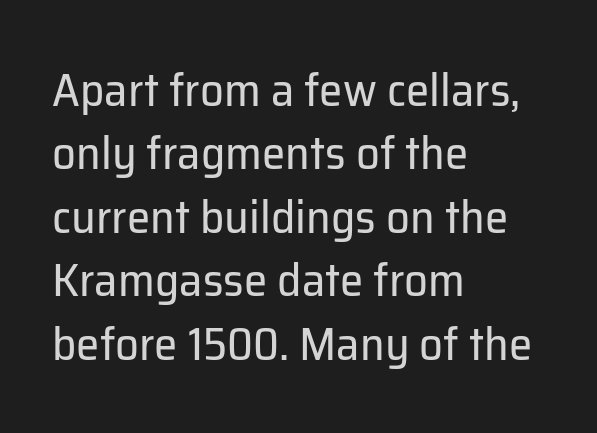
The image shows 47 px regular-weight sans-serif type, upright; set left-aligned, normal line spacing (1.35x), normal letter spacing, not underlined; low stroke contrast and a medium x-height.
